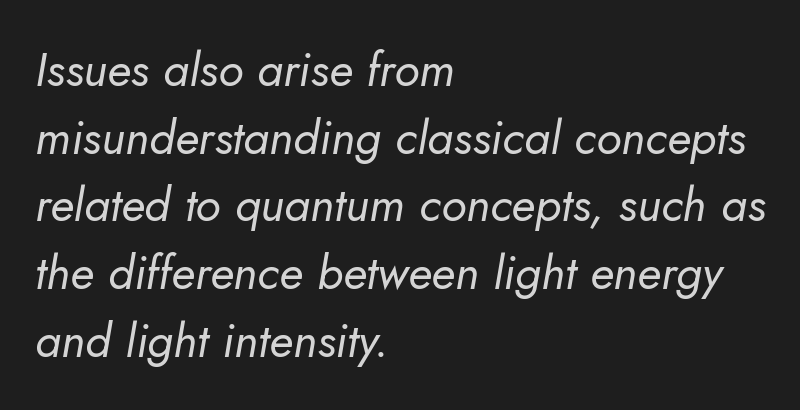
Q: Is the text bold? A: No.
Q: Is the text italic (slanted)? A: Yes, it leans right by about 5 degrees.
Q: Is the text underlined? A: No.
Q: How is the paragraph aligned? A: Left-aligned.
Q: Is the spacing between letters normal or unusually wide? A: Normal.
Q: Is the spacing between lines tight, normal or loose? A: Normal.
Q: Width (condensed, normal, or wide)? A: Normal.
Q: Stroke contrast? A: Low.
Q: x-height? A: Small.
Q: Monospaced? A: No.
